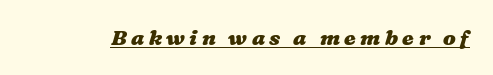
The image shows 21 px bold type; set unusually wide letter spacing (+0.21 em), underlined.
